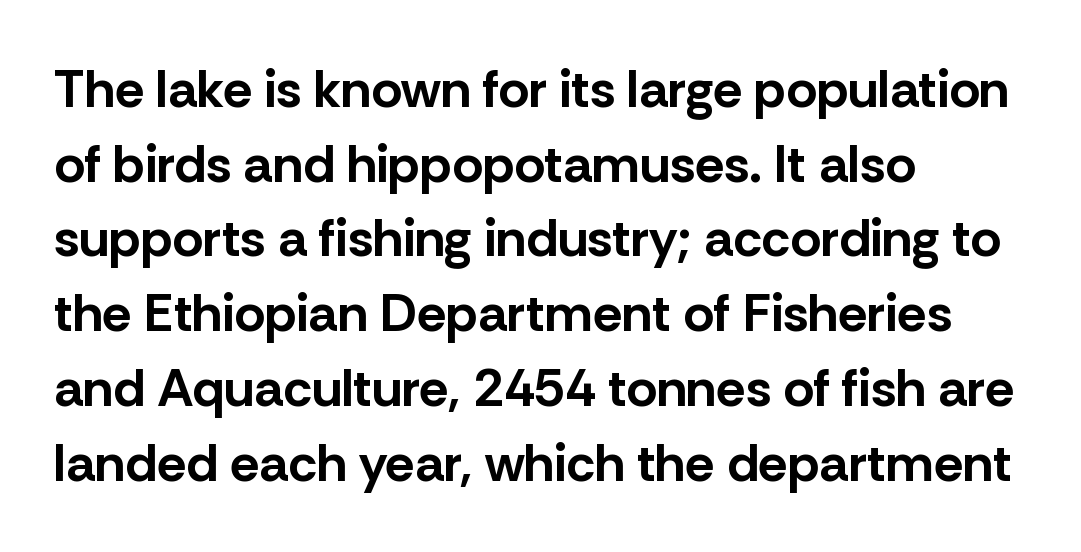
Q: Is the text bold? A: Yes.
Q: Is the text italic (slanted)? A: No, it is upright.
Q: Is the typeface a serif or a sans-serif typeface? A: Sans-serif.
Q: Is the text underlined? A: No.
Q: How is the paragraph aligned? A: Left-aligned.
Q: Is the spacing between letters normal or unusually wide? A: Normal.
Q: Is the spacing between lines tight, normal or loose? A: Normal.
Q: Width (condensed, normal, or wide)? A: Normal.
Q: Stroke contrast? A: Low.
Q: x-height? A: Medium.
Q: Monospaced? A: No.
